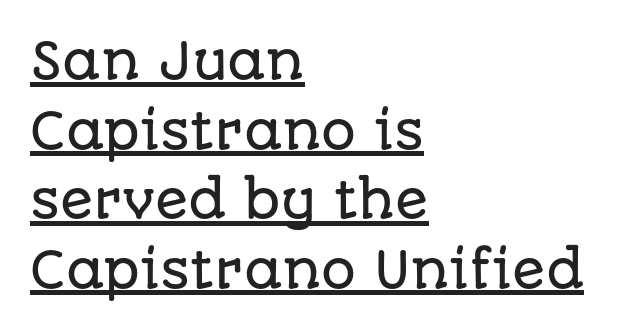
The rendering anchors every line to the left-hand side. Short note: letters normally spaced. The glyphs in this specimen are sans serif. If you measured baseline to baseline, you'd find a middling distance. Does the lettering tilt? It doesn't — this is upright. These lines are rendered in a variable-pitch font.
